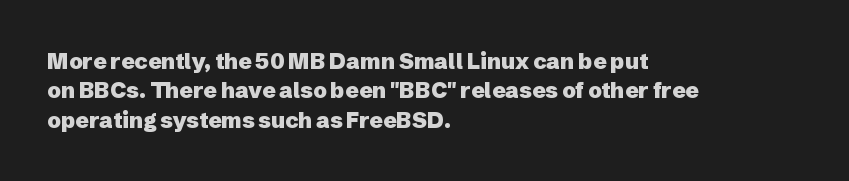
Every character sits straight up, as roman type does. Visually the block forms a straight wall on the left and a jagged coastline on the right. I'd describe the lettering as bold — thick and assertive. Unmarked baselines from the first word to the last.
